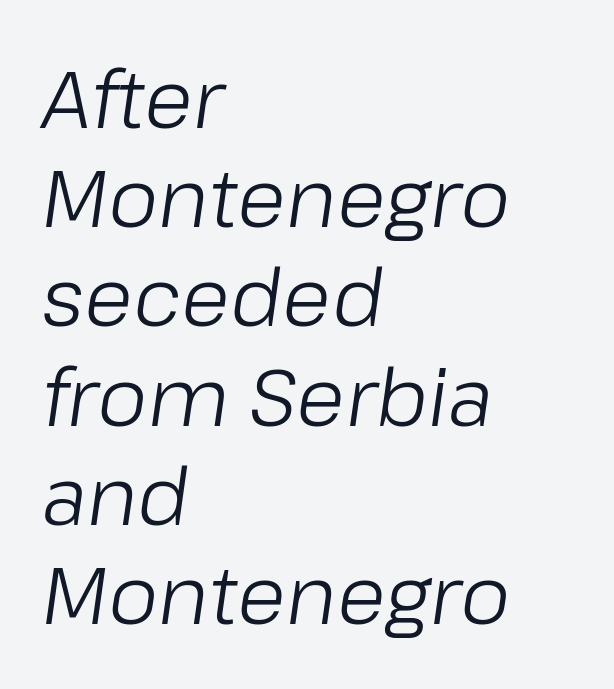
Q: Is the text bold? A: No.
Q: Is the text italic (slanted)? A: Yes, it leans right by about 8 degrees.
Q: Is the text underlined? A: No.
Q: How is the paragraph aligned? A: Left-aligned.
Q: Is the spacing between letters normal or unusually wide? A: Normal.
Q: Width (condensed, normal, or wide)? A: Normal.
Q: Stroke contrast? A: Low.
Q: x-height? A: Medium.
Q: Monospaced? A: No.
